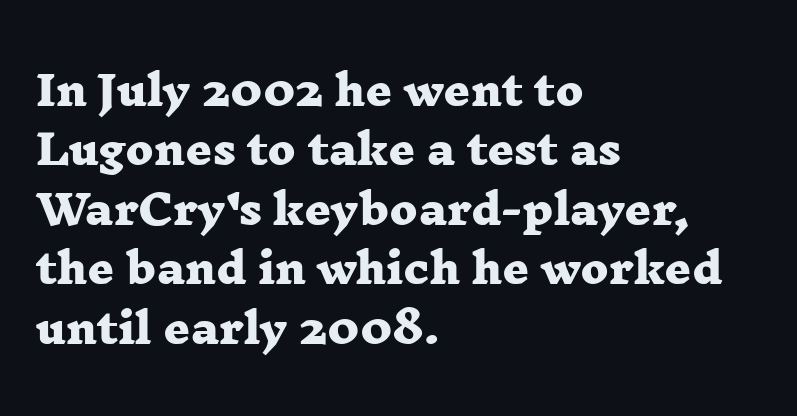
Q: Is the text bold? A: Yes.
Q: Is the typeface a serif or a sans-serif typeface? A: Serif.
Q: Is the text underlined? A: No.
Q: How is the paragraph aligned? A: Left-aligned.
Q: Is the spacing between letters normal or unusually wide? A: Normal.
Q: Is the spacing between lines tight, normal or loose? A: Normal.
Q: Width (condensed, normal, or wide)? A: Wide.
Q: Stroke contrast? A: Low.
Q: x-height? A: Medium.
Q: Monospaced? A: No.
